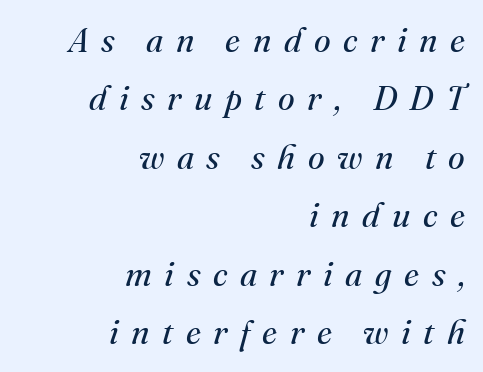
Q: Is the text bold? A: No.
Q: Is the text italic (slanted)? A: Yes, it leans right by about 16 degrees.
Q: Is the typeface a serif or a sans-serif typeface? A: Serif.
Q: Is the text underlined? A: No.
Q: How is the paragraph aligned? A: Right-aligned.
Q: Is the spacing between letters normal or unusually wide? A: Unusually wide.
Q: Width (condensed, normal, or wide)? A: Normal.
Q: Stroke contrast? A: Medium.
Q: x-height? A: Small.
Q: Monospaced? A: No.
